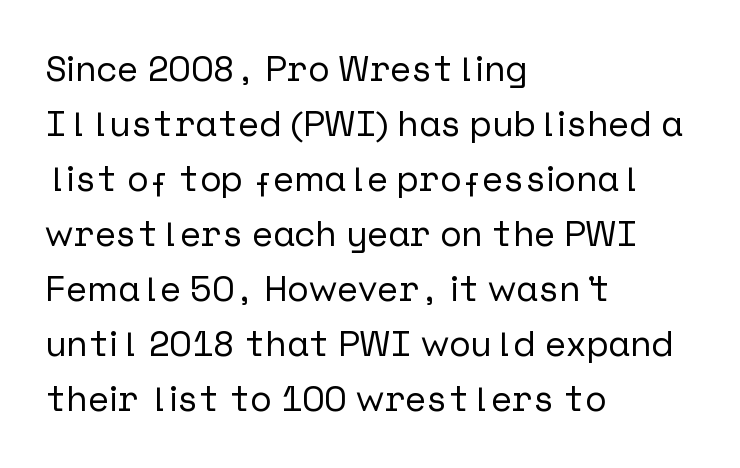
Q: Is the text italic (slanted)? A: No, it is upright.
Q: Is the typeface a serif or a sans-serif typeface? A: Sans-serif.
Q: Is the text underlined? A: No.
Q: How is the paragraph aligned? A: Left-aligned.
Q: Is the spacing between letters normal or unusually wide? A: Normal.
Q: Is the spacing between lines tight, normal or loose? A: Normal.
Q: Width (condensed, normal, or wide)? A: Normal.
Q: Stroke contrast? A: Low.
Q: x-height? A: Medium.
